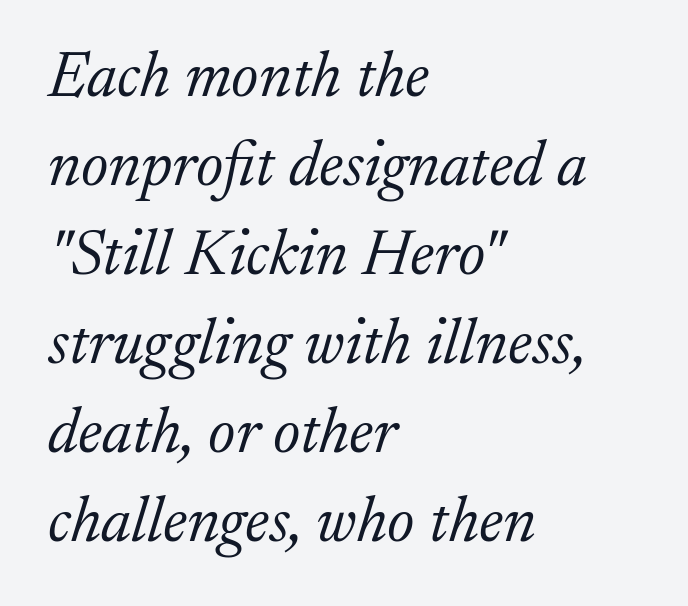
The image shows 64 px light serif type, italic (leaning right); set left-aligned, normal line spacing (1.39x), normal letter spacing, not underlined; low stroke contrast and a medium x-height.
